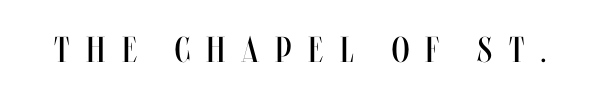
The image shows 36 px regular-weight, condensed type, upright; set unusually wide letter spacing (+0.46 em), not underlined; medium stroke contrast and a large x-height.
